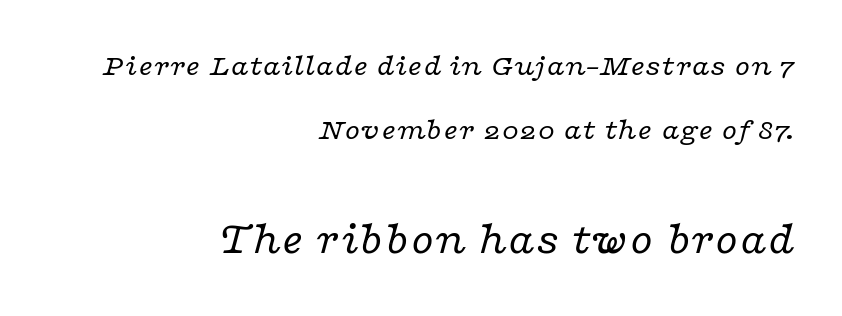
I'd call this a serif setting — the letters wear small feet. Line spacing here is loose. Reading top to bottom, the characters get bigger at the block break. Check under the words: just untouched page. The passage shown leans; its letterforms are oblique. No letter is thick-stroked: the sample isn't bold.
